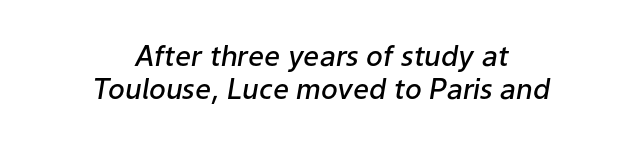
Q: Is the text bold? A: Semi-bold.
Q: Is the text italic (slanted)? A: Yes, it leans right by about 9 degrees.
Q: Is the text underlined? A: No.
Q: How is the paragraph aligned? A: Centered.
Q: Is the spacing between letters normal or unusually wide? A: Normal.
Q: Width (condensed, normal, or wide)? A: Normal.
Q: Stroke contrast? A: Low.
Q: x-height? A: Medium.
Q: Monospaced? A: No.
